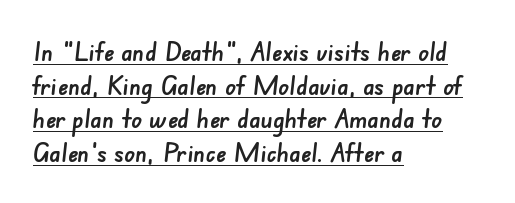
Q: Is the text underlined? A: Yes.
Q: How is the paragraph aligned? A: Left-aligned.
Q: Is the spacing between letters normal or unusually wide? A: Normal.
Q: Is the spacing between lines tight, normal or loose? A: Normal.
